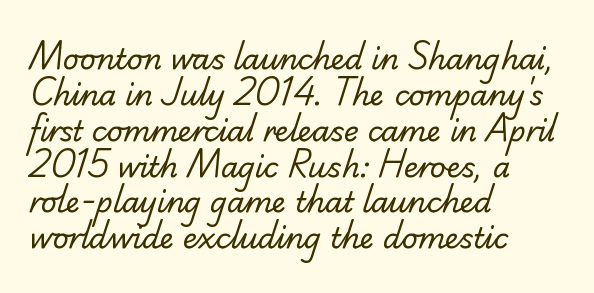
Alignment: flush left. The face used here is proportionally spaced, like ordinary book or web type. Weight: not bold — regular or lighter. You can tell from the footed stems that serif type was used. Any mark beneath the type? The region is blank.
